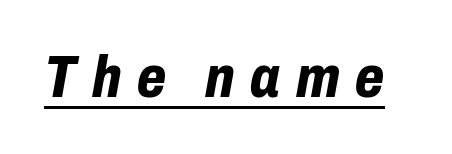
Q: Is the text bold? A: Yes.
Q: Is the text italic (slanted)? A: Yes, it leans right by about 10 degrees.
Q: Is the text underlined? A: Yes.
Q: Is the spacing between letters normal or unusually wide? A: Unusually wide.
Q: Width (condensed, normal, or wide)? A: Condensed.
Q: Stroke contrast? A: Low.
Q: x-height? A: Medium.
Q: Monospaced? A: No.
